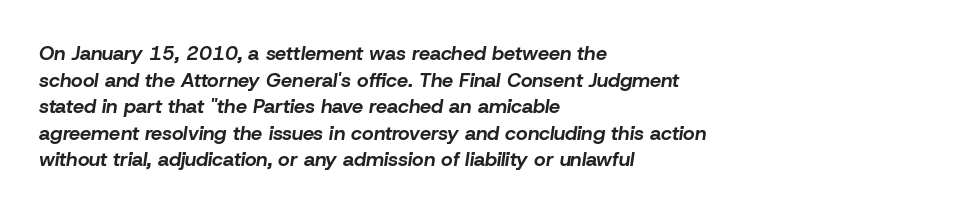
One-word summary of the alignment: left. These lines carry a lot of weight — the face is fully bold. The letters are slanted; this is an italic face. Plain, unruled lines of type. Inter-character spacing is left at the font's built-in metrics. Honestly, the row spacing looks completely unremarkable.
